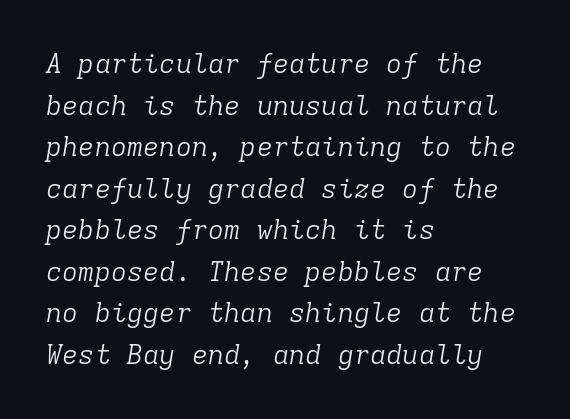
The image shows 27 px text type, italic (leaning right); set left-aligned, normal line spacing (1.54x), normal letter spacing, not underlined.
